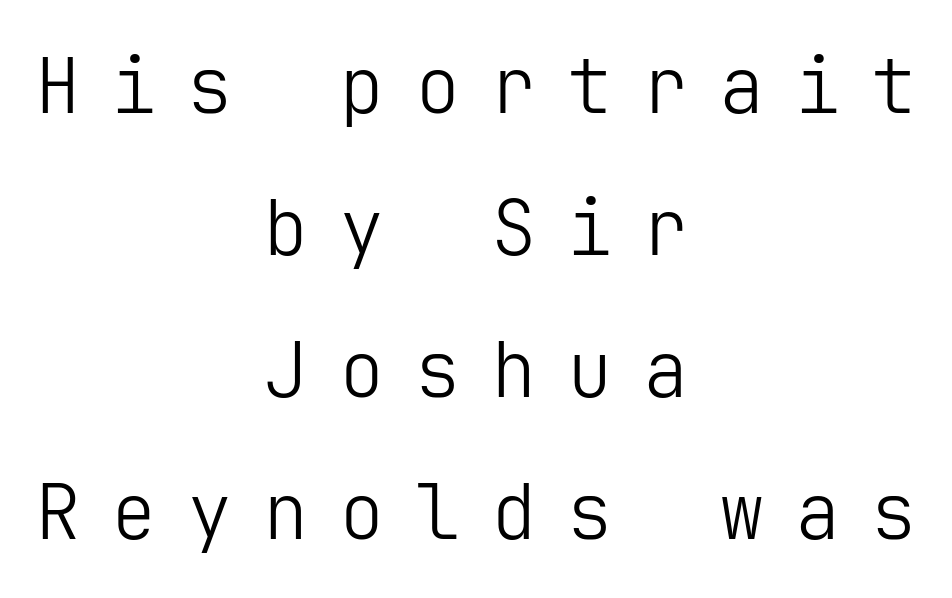
Q: Is the text bold? A: No.
Q: Is the text italic (slanted)? A: No, it is upright.
Q: Is the typeface a serif or a sans-serif typeface? A: Sans-serif.
Q: Is the text underlined? A: No.
Q: How is the paragraph aligned? A: Centered.
Q: Is the spacing between letters normal or unusually wide? A: Unusually wide.
Q: Width (condensed, normal, or wide)? A: Normal.
Q: Stroke contrast? A: Low.
Q: x-height? A: Medium.
